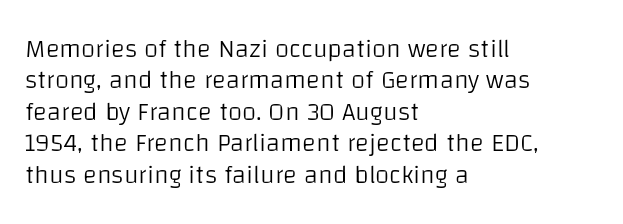
The image shows 26 px text type, upright; set left-aligned, line spacing 1.21x, normal letter spacing, not underlined.
